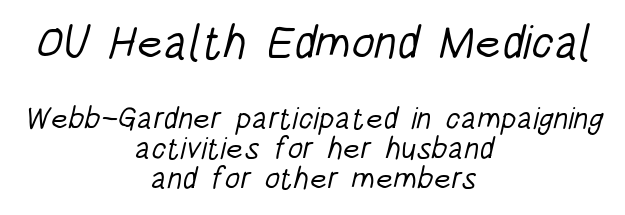
Q: Is the text bold? A: No.
Q: Is the typeface a serif or a sans-serif typeface? A: Sans-serif.
Q: Is the text underlined? A: No.
Q: How is the paragraph aligned? A: Centered.
Q: Is the spacing between letters normal or unusually wide? A: Normal.
Q: Is the spacing between lines tight, normal or loose? A: Tight.
Q: Which block of text is set in a larger size, the first (top) or the second (bottom)? A: The first (top) one.
Q: Width (condensed, normal, or wide)? A: Condensed.
Q: Stroke contrast? A: Low.
Q: x-height? A: Large.
Q: Monospaced? A: No.
